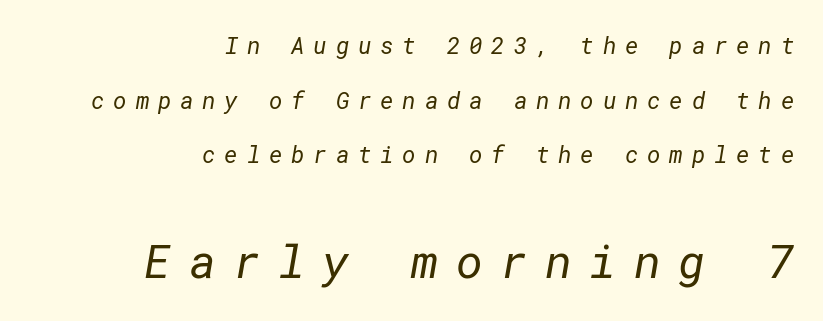
{"serif": "no", "bold": "no", "weight": "regular", "width": "normal", "stroke_contrast": "low", "x_height": "medium", "underline": "no", "align": "right", "line_spacing": "loose", "line_spacing_ratio": 2.37, "letter_spacing": "wide", "letter_spacing_em": 0.38, "larger_block": "second", "size_ratio": 2.0, "glyph_px": 46}
